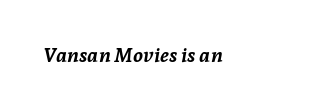
Only glyphs here, with clear space below each row. Every character sits at an angle, as italics do. Every letter is thick-stroked: bold, no question. The face used here is rendered with its standard letterfit.
